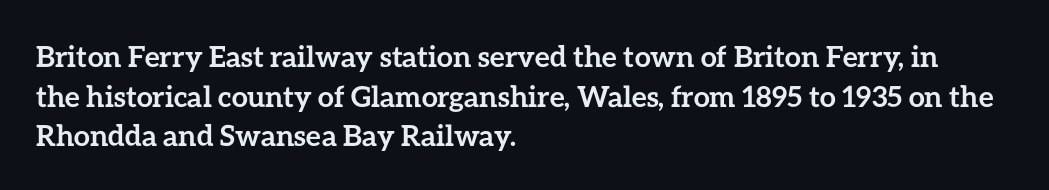
{"italic": "no", "bold": "yes", "weight": "semibold", "width": "normal", "stroke_contrast": "low", "x_height": "medium", "monospaced": "no", "underline": "no", "align": "left", "line_spacing": "normal", "line_spacing_ratio": 1.37, "letter_spacing": "normal", "letter_spacing_em": 0.0, "glyph_px": 29}
